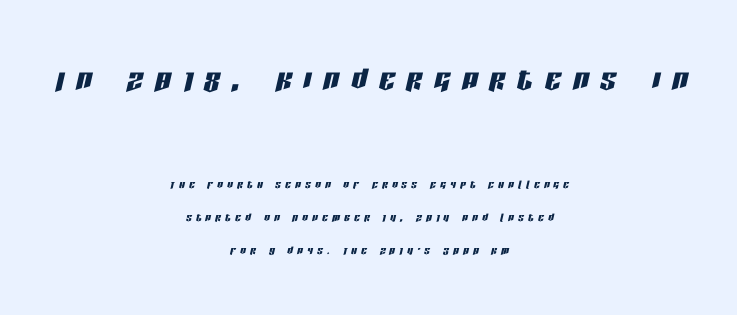
Q: Is the text italic (slanted)? A: Yes, it leans right by about 13 degrees.
Q: Is the text underlined? A: No.
Q: How is the paragraph aligned? A: Centered.
Q: Is the spacing between letters normal or unusually wide? A: Unusually wide.
Q: Is the spacing between lines tight, normal or loose? A: Loose.
Q: Which block of text is set in a larger size, the first (top) or the second (bottom)? A: The first (top) one.
Q: Width (condensed, normal, or wide)? A: Condensed.
Q: Stroke contrast? A: Low.
Q: x-height? A: Large.
Q: Monospaced? A: No.
